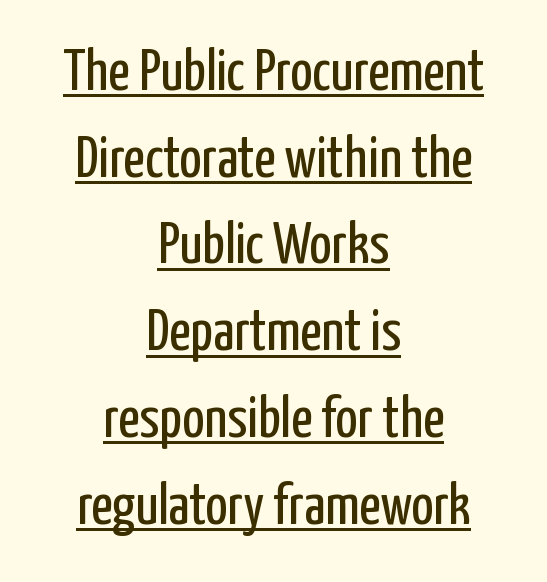
Every word sits above its own underline. Do the characters align in a grid? No, the font is proportional. The block of text has a typical density, with ordinary space between rows. Each letter's strokes conclude bluntly, with no projecting serifs. Ordinary non-slanted type is in use. Weight: not bold — regular or lighter.
